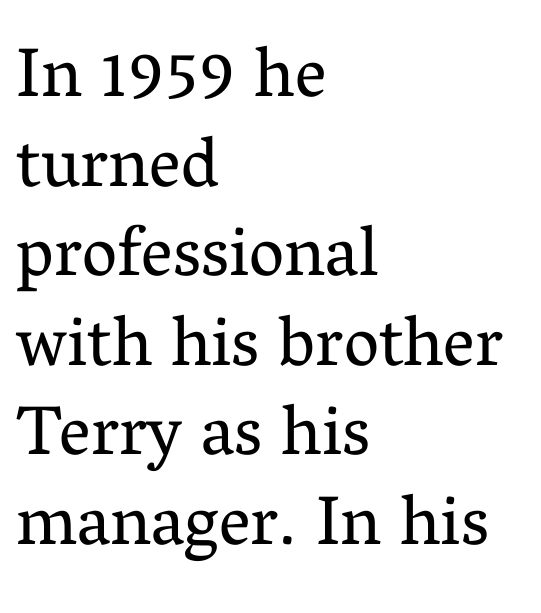
{"serif": "yes", "italic": "no", "bold": "no", "weight": "regular", "width": "normal", "stroke_contrast": "medium", "x_height": "medium", "monospaced": "no", "underline": "no", "align": "left", "line_spacing": "normal", "line_spacing_ratio": 1.28, "letter_spacing": "normal", "letter_spacing_em": 0.0, "glyph_px": 70}
